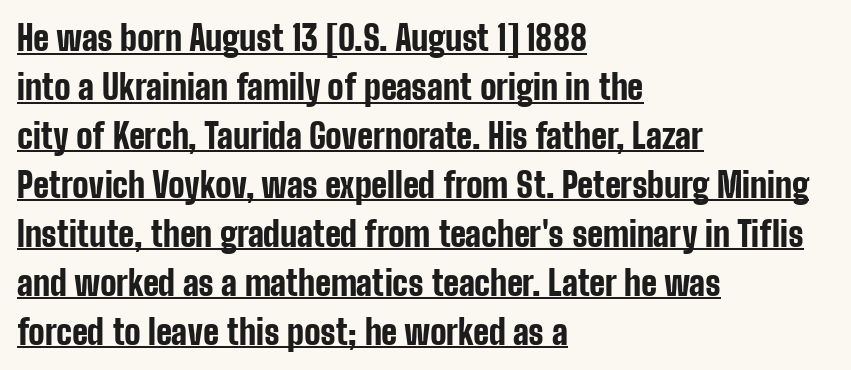
The image shows 34 px bold, condensed sans-serif type, upright; set left-aligned, normal line spacing (1.44x), normal letter spacing, underlined; low stroke contrast and a medium x-height.
